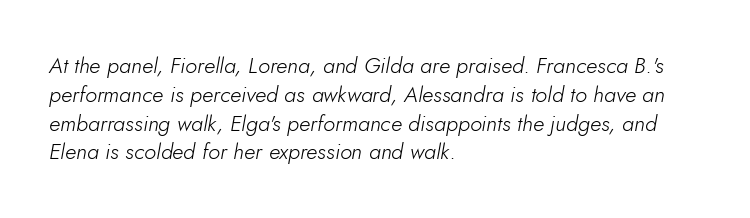
Q: Is the text bold? A: No.
Q: Is the text italic (slanted)? A: Yes, it leans right by about 5 degrees.
Q: Is the text underlined? A: No.
Q: How is the paragraph aligned? A: Left-aligned.
Q: Is the spacing between letters normal or unusually wide? A: Normal.
Q: Is the spacing between lines tight, normal or loose? A: Normal.
